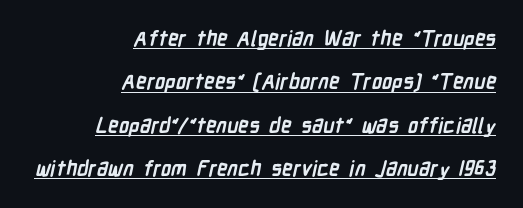
{"bold": "yes", "underline": "yes", "align": "right", "line_spacing": "loose", "line_spacing_ratio": 2.06, "letter_spacing": "normal", "letter_spacing_em": 0.0, "glyph_px": 21}
